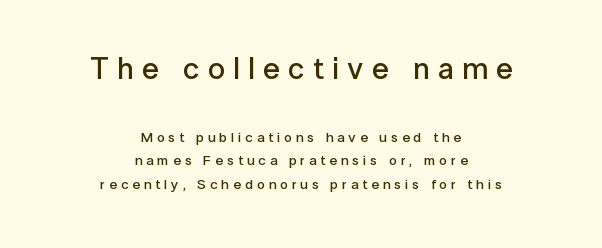
Character size in the leading block exceeds that of the trailing block. Layout note: lines centered. Italic: no, the glyphs are upright roman. A typesetter would call this proportional, since set widths differ per character.
